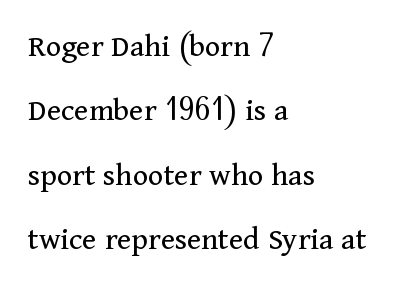
The image shows 33 px regular-weight serif type, upright; set left-aligned, loose line spacing (1.95x), normal letter spacing, not underlined; medium stroke contrast and a medium x-height.
